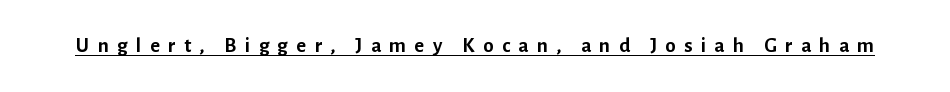
Thick stems and heavy bowls — unmistakably bold. How are the letters spaced? Widely, with obvious added tracking. Rendered with straight, roman letterforms. Underlined type.
